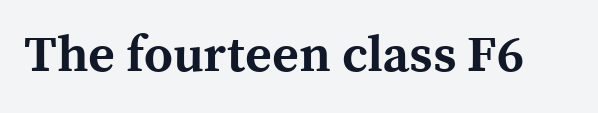
The image shows 51 px bold serif type, upright; set normal letter spacing, not underlined; a medium x-height.
